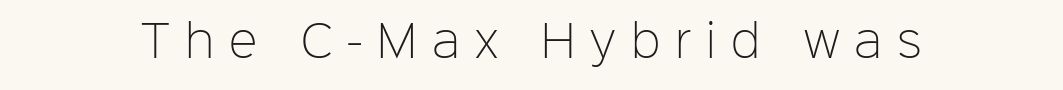
{"serif": "no", "italic": "no", "bold": "no", "weight": "light", "width": "normal", "stroke_contrast": "low", "x_height": "medium", "monospaced": "no", "underline": "no", "letter_spacing": "wide", "letter_spacing_em": 0.35, "glyph_px": 43}
